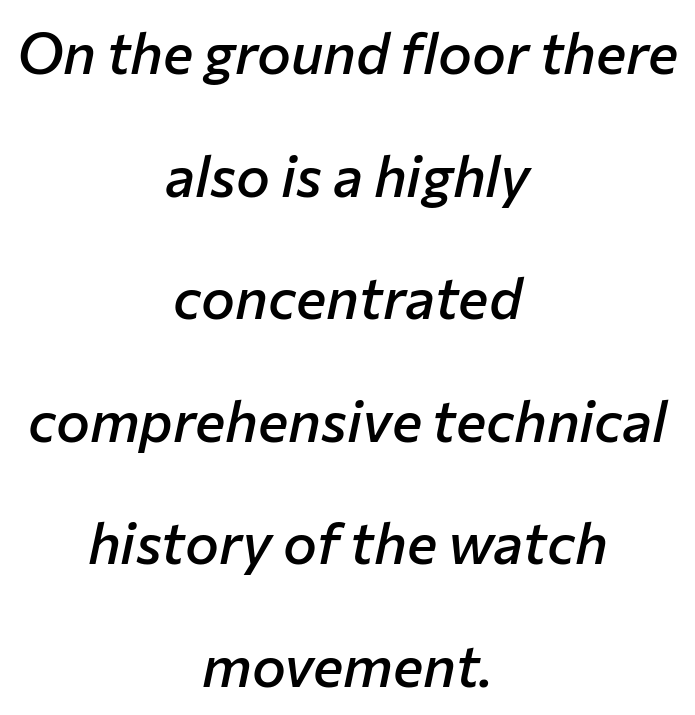
The passage shown is semibold, sitting just below true bold. The rag falls on both sides of this text block equally. The specimen reads as italic at a glance. The letters advance in unequal steps, a hallmark of proportional type.
